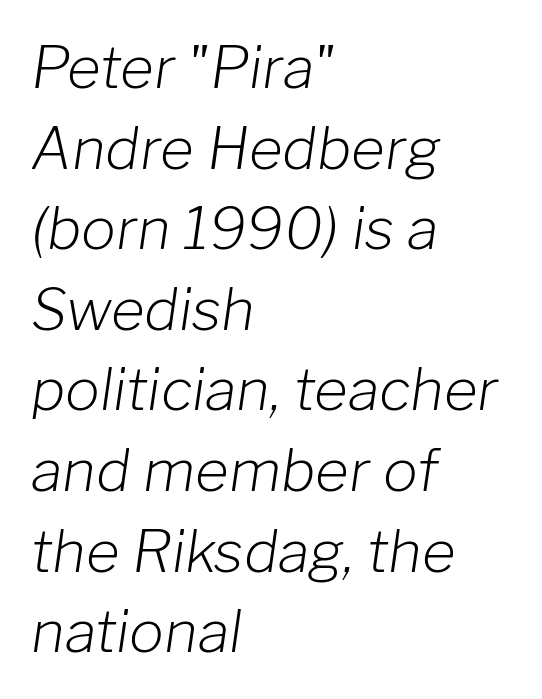
The image shows 58 px light type, italic (leaning right); set left-aligned, normal line spacing (1.39x), normal letter spacing, not underlined; low stroke contrast and a medium x-height.
